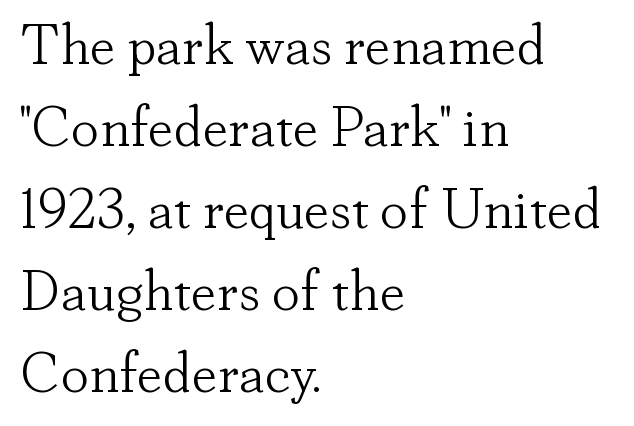
Q: Is the text bold? A: No.
Q: Is the text italic (slanted)? A: No, it is upright.
Q: Is the typeface a serif or a sans-serif typeface? A: Serif.
Q: Is the text underlined? A: No.
Q: How is the paragraph aligned? A: Left-aligned.
Q: Is the spacing between letters normal or unusually wide? A: Normal.
Q: Is the spacing between lines tight, normal or loose? A: Normal.
Q: Width (condensed, normal, or wide)? A: Normal.
Q: Stroke contrast? A: Low.
Q: x-height? A: Small.
Q: Monospaced? A: No.
